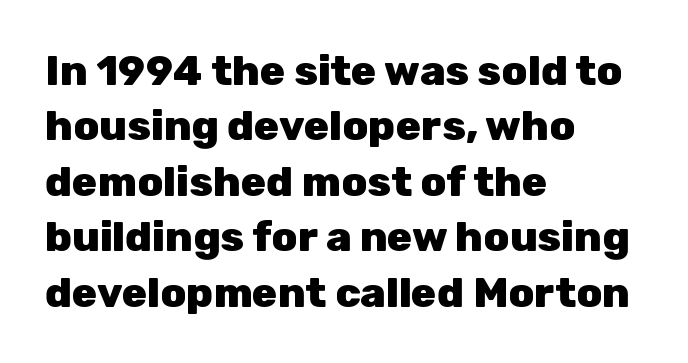
The image shows 42 px heavy sans-serif type, upright; set left-aligned, normal line spacing (1.32x), normal letter spacing, not underlined; low stroke contrast and a medium x-height.
